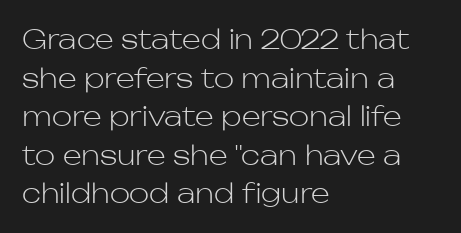
{"italic": "no", "bold": "no", "underline": "no", "align": "left", "line_spacing": "normal", "line_spacing_ratio": 1.43, "letter_spacing": "normal", "letter_spacing_em": 0.0, "glyph_px": 27}
